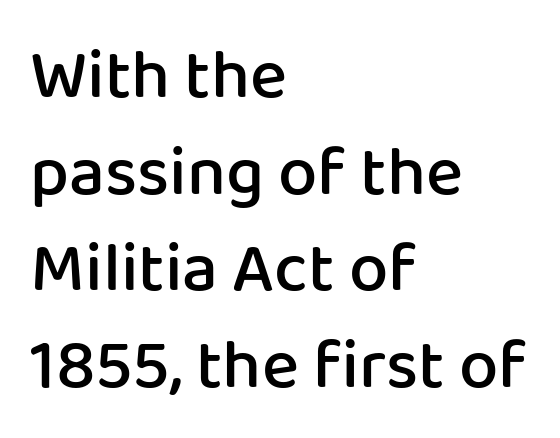
The vertical gap from one line to the next is medium. The type sits square on the baseline with zero lean. Weight: semibold (demi). Quick note: underline off.
